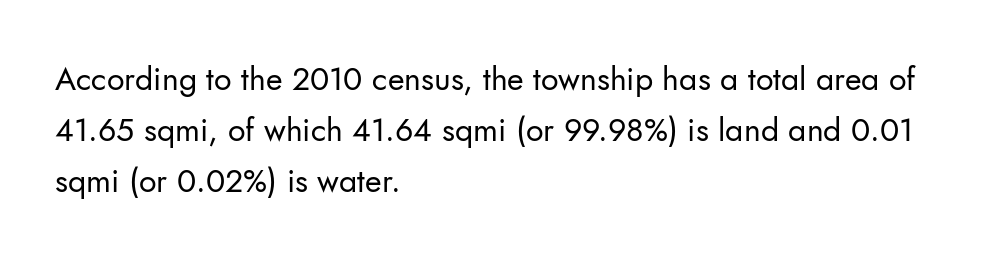
The image shows 32 px regular-weight sans-serif type, upright; set left-aligned, normal line spacing (1.59x), normal letter spacing, not underlined; low stroke contrast and a small x-height.
